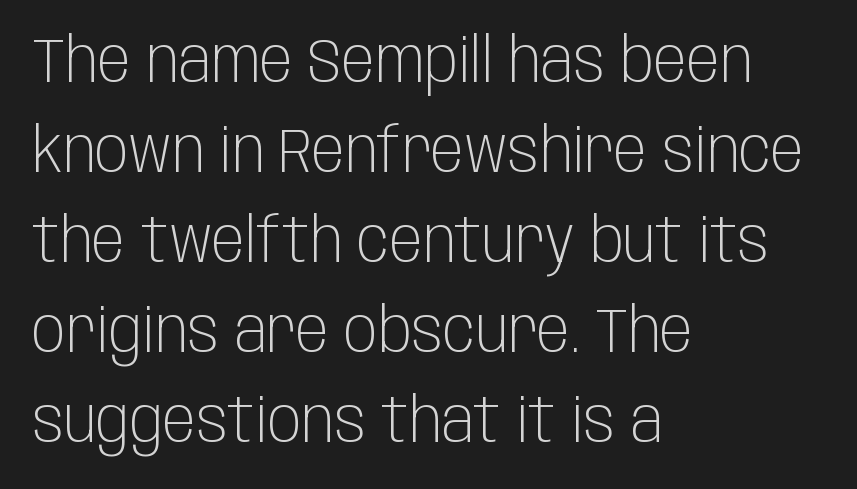
The image shows 62 px light, condensed sans-serif type, upright; set left-aligned, normal line spacing (1.45x), normal letter spacing, not underlined; low stroke contrast and a large x-height.
